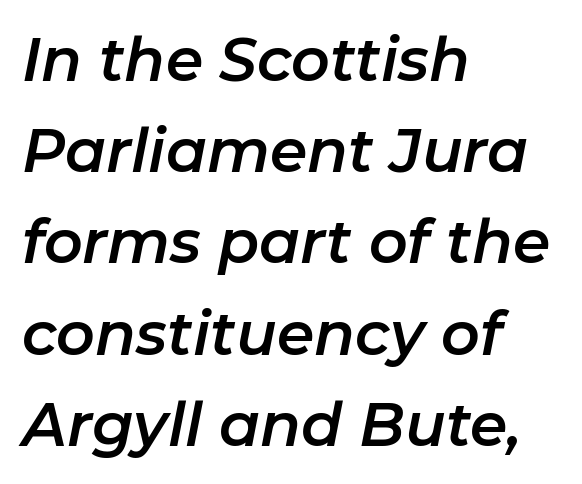
The image shows 60 px text type, italic (leaning right); set left-aligned, normal line spacing (1.52x), normal letter spacing, not underlined; low stroke contrast and a medium x-height.
